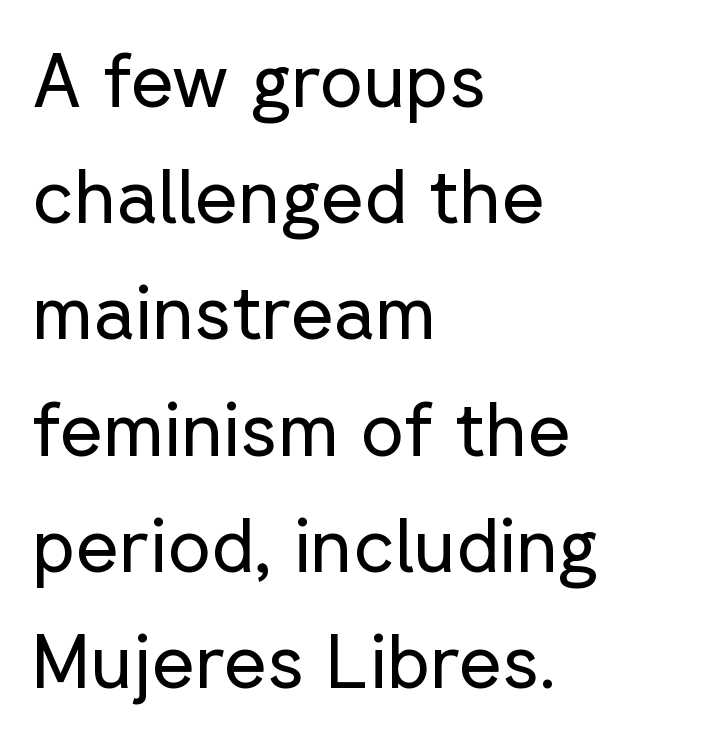
The image shows 75 px regular-weight sans-serif type, upright; set left-aligned, normal line spacing (1.55x), normal letter spacing, not underlined; low stroke contrast and a medium x-height.
